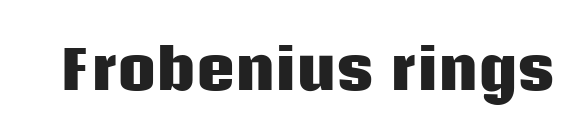
Q: Is the text bold? A: Yes.
Q: Is the text italic (slanted)? A: No, it is upright.
Q: Is the typeface a serif or a sans-serif typeface? A: Sans-serif.
Q: Is the text underlined? A: No.
Q: Is the spacing between letters normal or unusually wide? A: Normal.
Q: Width (condensed, normal, or wide)? A: Normal.
Q: Stroke contrast? A: Low.
Q: x-height? A: Large.
Q: Monospaced? A: No.
